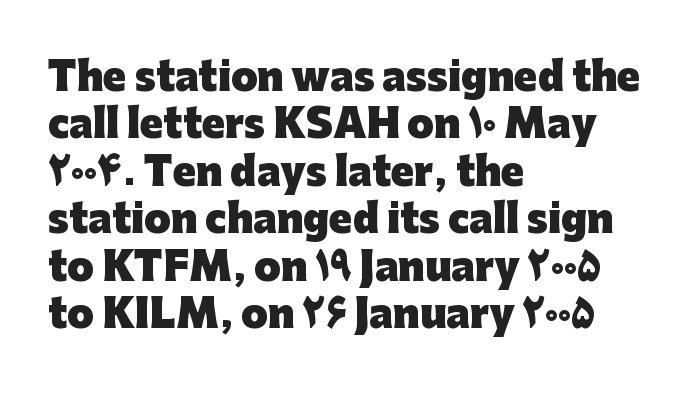
{"serif": "no", "italic": "no", "bold": "yes", "weight": "heavy", "width": "normal", "stroke_contrast": "low", "x_height": "medium", "monospaced": "no", "underline": "no", "align": "left", "line_spacing": "normal", "line_spacing_ratio": 1.25, "letter_spacing": "normal", "letter_spacing_em": 0.0, "glyph_px": 38}
